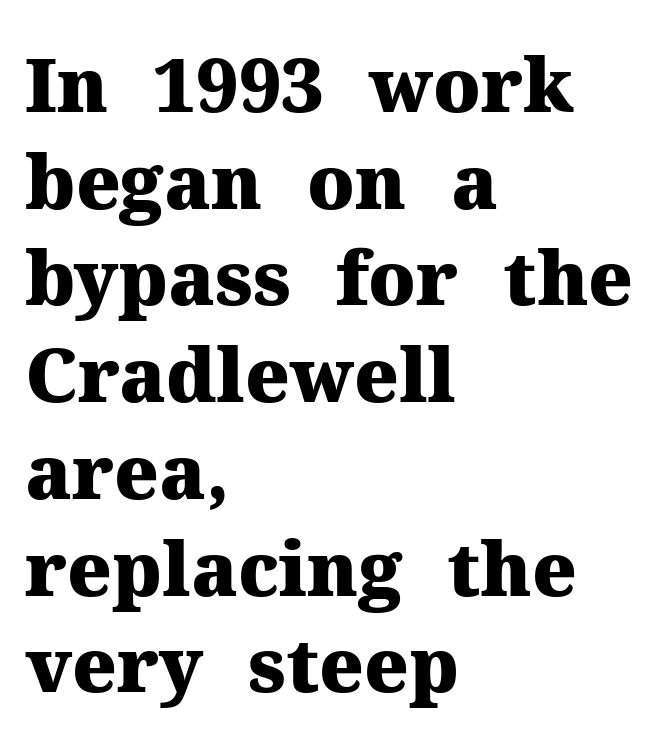
The image shows 75 px heavy serif type, upright; set left-aligned, normal line spacing (1.29x), normal letter spacing, not underlined; medium stroke contrast and a medium x-height.
